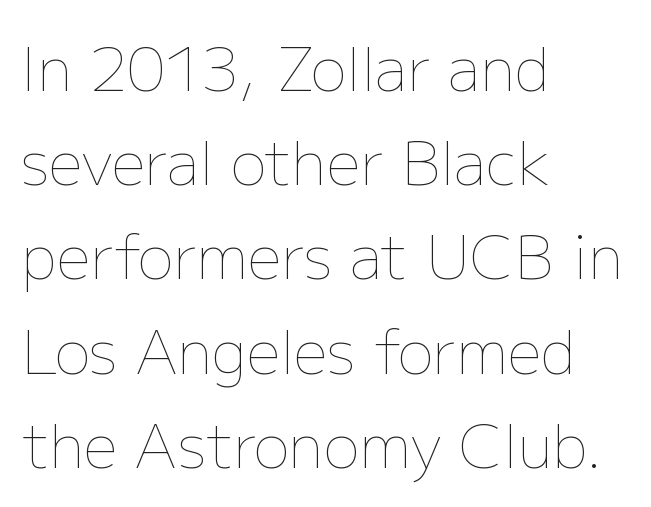
The rows are spaced the way most documents space them. Quick note: underline off. Proportional: the letters do not fall into vertical columns. Vertical strokes here are truly vertical.
